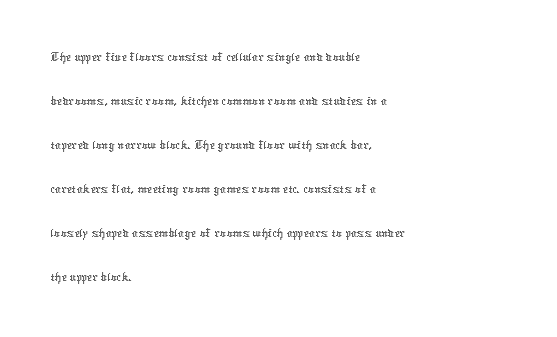
Q: Is the text bold? A: No.
Q: Is the text italic (slanted)? A: No, it is upright.
Q: Is the text underlined? A: No.
Q: How is the paragraph aligned? A: Left-aligned.
Q: Is the spacing between letters normal or unusually wide? A: Normal.
Q: Is the spacing between lines tight, normal or loose? A: Normal.
Q: Width (condensed, normal, or wide)? A: Normal.
Q: Stroke contrast? A: Low.
Q: x-height? A: Medium.
Q: Monospaced? A: No.
